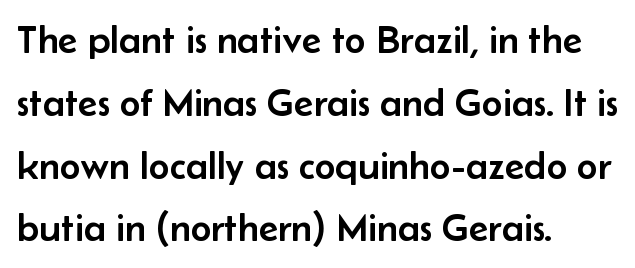
The rag falls on the right side of this text block. Lines of text with bare space underneath. This rendering leaves character spacing at its baseline value. You could not count columns in this text — the font is proportionally spaced. The leading is moderate, giving the passage an even texture.
